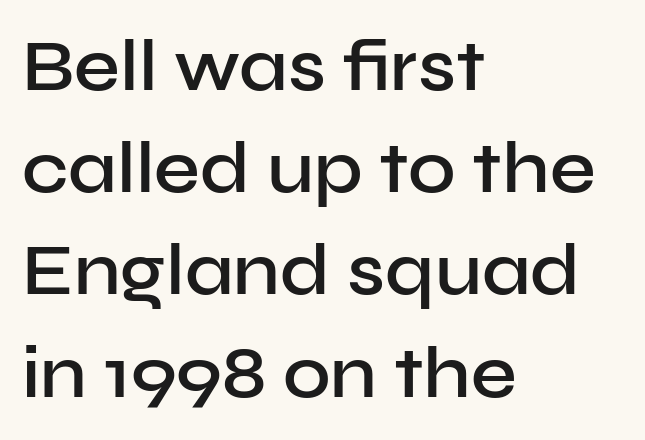
Look at the stroke-to-counter ratio: somewhat heavy, a semibold. Is there much room between lines? A standard amount, neither cramped nor airy. The typography opts for an upright posture over an oblique one. Character widths vary here, with narrow letters taking less room than wide ones.
